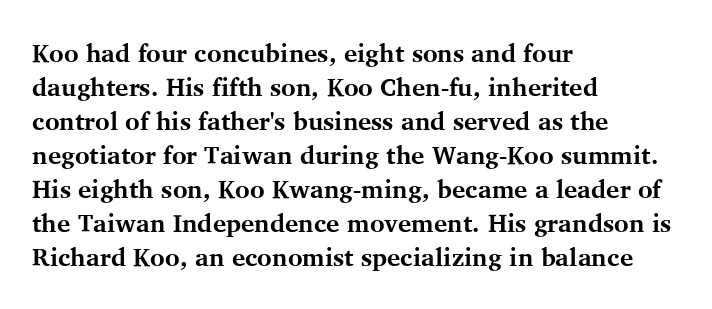
The image shows 25 px bold type, upright; set left-aligned, normal line spacing (1.36x), normal letter spacing, not underlined.
